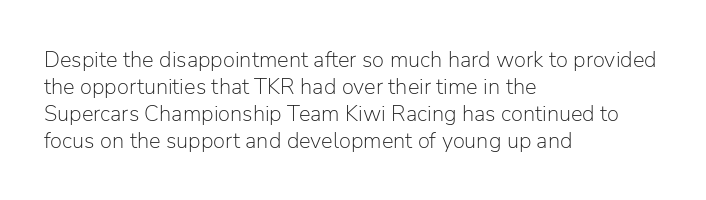
Q: Is the text bold? A: No.
Q: Is the text italic (slanted)? A: No, it is upright.
Q: Is the text underlined? A: No.
Q: How is the paragraph aligned? A: Left-aligned.
Q: Is the spacing between letters normal or unusually wide? A: Normal.
